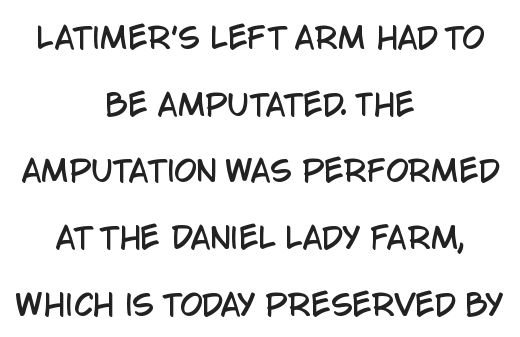
Q: Is the text italic (slanted)? A: No, it is upright.
Q: Is the typeface a serif or a sans-serif typeface? A: Sans-serif.
Q: Is the text underlined? A: No.
Q: How is the paragraph aligned? A: Centered.
Q: Is the spacing between letters normal or unusually wide? A: Normal.
Q: Is the spacing between lines tight, normal or loose? A: Loose.
Q: Width (condensed, normal, or wide)? A: Condensed.
Q: Stroke contrast? A: Low.
Q: x-height? A: Large.
Q: Monospaced? A: No.
